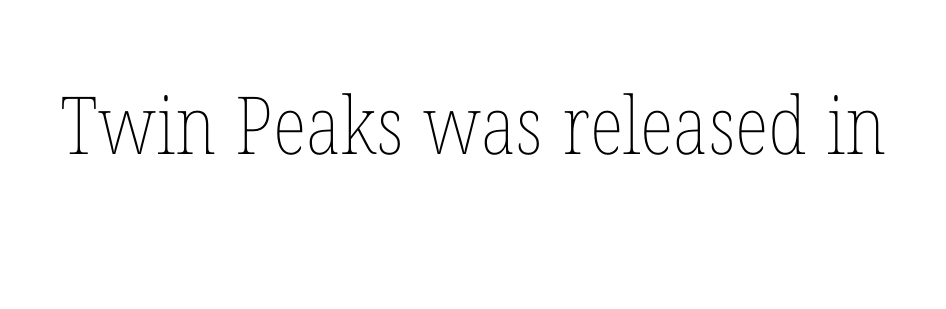
The font's upright variant was chosen for this text. Heaviness? Minimal to ordinary, like unemphasized prose. Spacing between characters is what you'd get straight out of the box. Is this a fixed-width face? No — the glyphs have proportional, varying widths.
